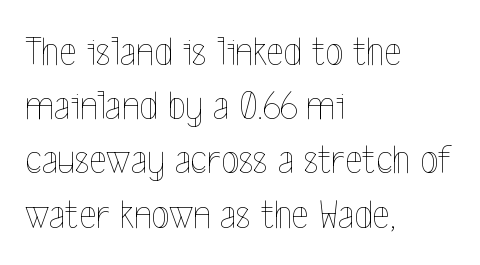
The image shows 42 px thin, condensed type, upright; set left-aligned, normal line spacing (1.29x), normal letter spacing, not underlined; a medium x-height.
